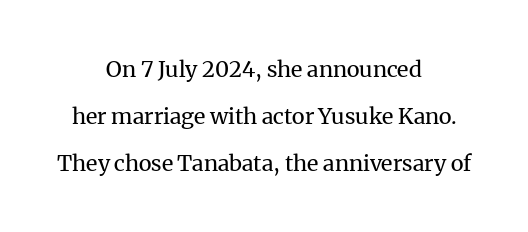
The lines are quadded center. The axis of the letterforms is exactly vertical. Is this a heavy cut? Hardly; it is regular or lighter. The baseline area is clear. You could fit nearly another row in the gap between these rows. In terms of letterspacing, this is plain default setting.
